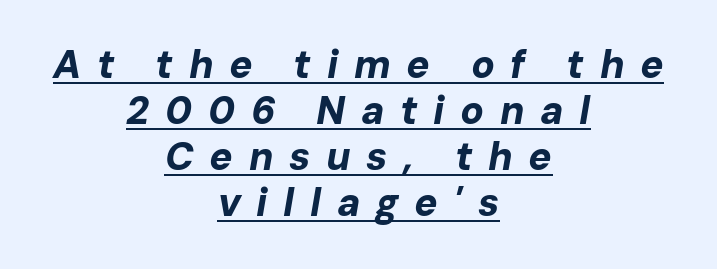
Varying glyph widths throughout — classic text-font behaviour. The typesetter chose a symmetrical, centered arrangement here. Students, note that the glyphs here are deliberately spaced far apart. Slanted lettering throughout.
